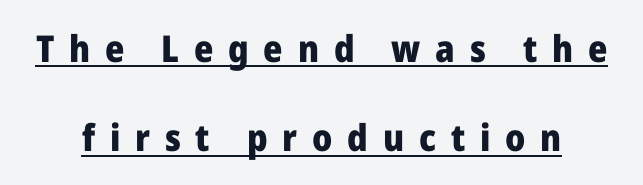
The image shows 37 px heavy sans-serif type, upright; set loose line spacing (2.41x), unusually wide letter spacing (+0.4 em), underlined; low stroke contrast and a medium x-height.
